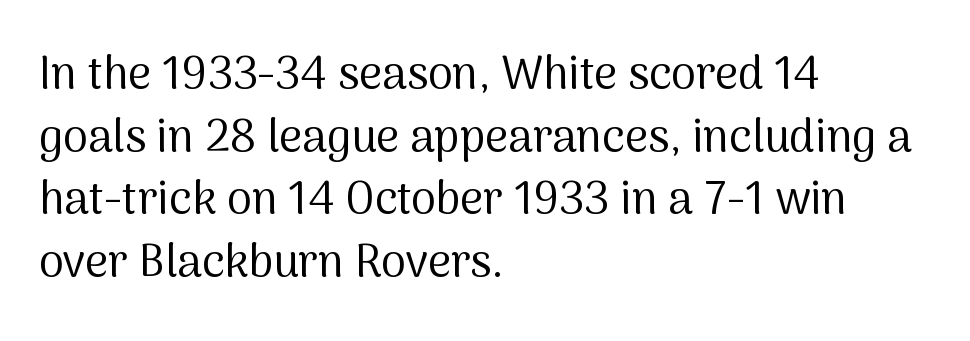
Q: Is the text bold? A: No.
Q: Is the text italic (slanted)? A: No, it is upright.
Q: Is the typeface a serif or a sans-serif typeface? A: Sans-serif.
Q: Is the text underlined? A: No.
Q: How is the paragraph aligned? A: Left-aligned.
Q: Is the spacing between letters normal or unusually wide? A: Normal.
Q: Is the spacing between lines tight, normal or loose? A: Normal.
Q: Width (condensed, normal, or wide)? A: Normal.
Q: Stroke contrast? A: Medium.
Q: x-height? A: Medium.
Q: Monospaced? A: No.
